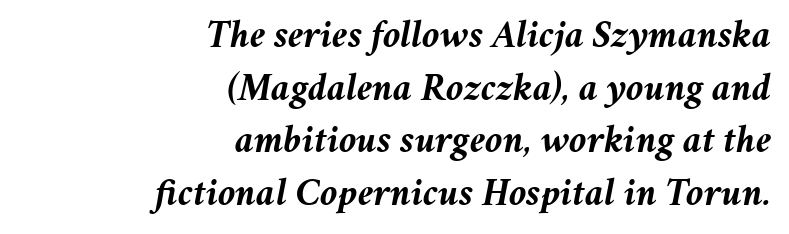
Reading down the column, the eye jumps a familiar distance to each next line. Observe the lean: these are italic letterforms. Typographic density is high because the face is bold. The passage shown is typed in a proportional face where columns would drift.
